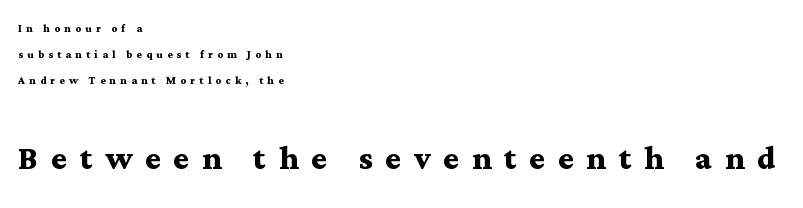
Lines of text with bare space underneath. The letters advance in unequal steps, a hallmark of proportional type. Old-style or modern, the face here clearly has serifs. The typography opts for an upright posture over an oblique one. Words appear elongated and porous because spacing is wide. These words are printed bold, with thick strokes throughout.
